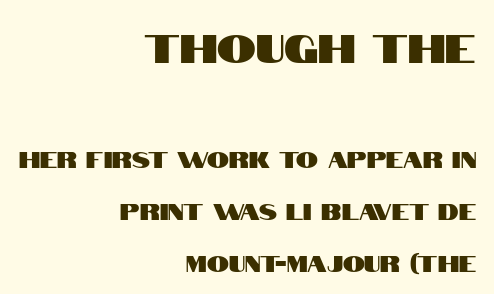
Here the designer chose a conventional face with non-uniform glyph widths. Horizontal alignment here is rightward, an uncommon choice for prose. What kind of face is this? One without serifs — a sans. Type without underlining. The leading is generous, giving the passage an open texture. Typesetter's note — upper block bumped up in size, lower block left smaller.
